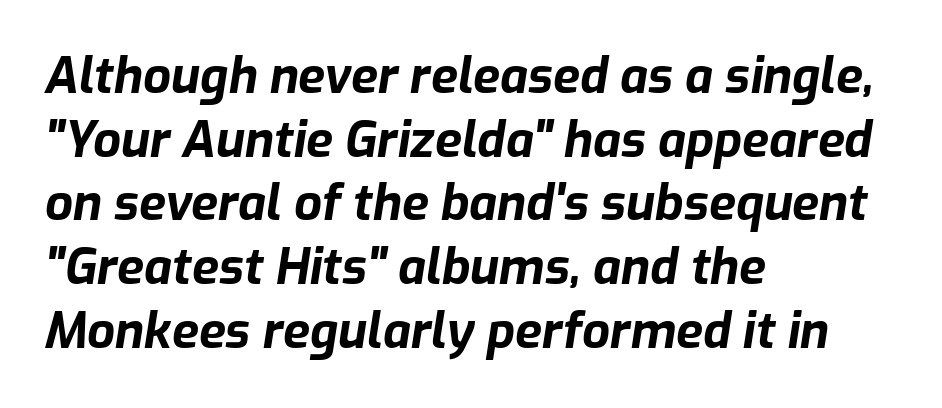
{"italic": "yes", "lean": "right", "slant_degrees": 9, "bold": "yes", "weight": "bold", "width": "normal", "stroke_contrast": "low", "x_height": "medium", "monospaced": "no", "underline": "no", "align": "left", "line_spacing": "normal", "line_spacing_ratio": 1.3, "letter_spacing": "normal", "letter_spacing_em": 0.0, "glyph_px": 49}
